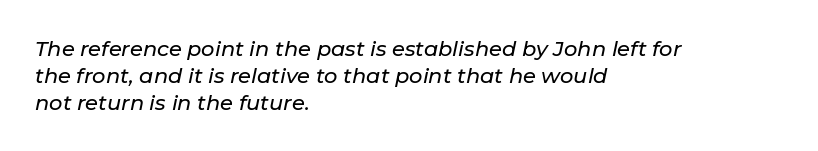
Q: Is the text italic (slanted)? A: Yes, it leans right by about 11 degrees.
Q: Is the text underlined? A: No.
Q: How is the paragraph aligned? A: Left-aligned.
Q: Is the spacing between letters normal or unusually wide? A: Normal.
Q: Is the spacing between lines tight, normal or loose? A: Normal.
